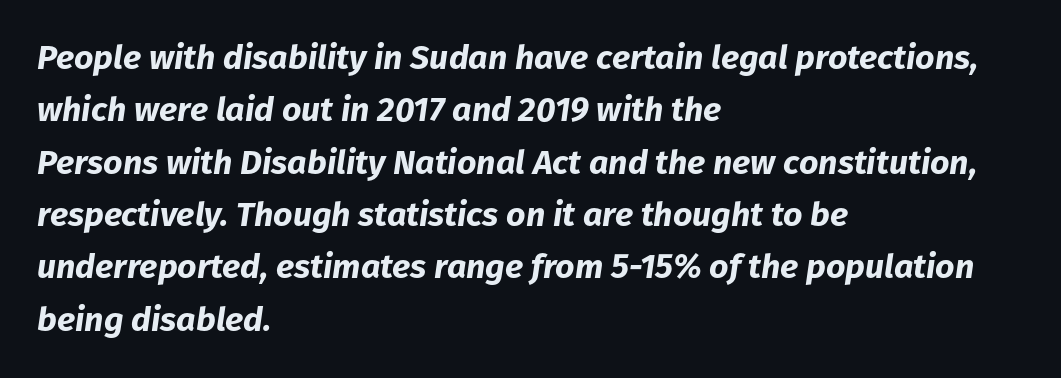
A student would call this left alignment; a typographer would say flush left, rag right. The typesetting leans heavy: a genuine bold. Honestly, there is no underline to notice here at all. This is oblique type, the kind used for emphasis or titles.
